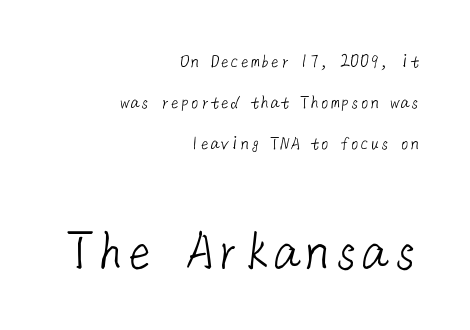
Weight: not bold — regular or lighter. There is no visible air inserted between adjacent glyphs. A flush-right, rag-left setting is used for this passage. What kind of face is this? One without serifs — a sans. The designer dialed line spacing up above the default. Only glyphs here, with clear space below each row.
